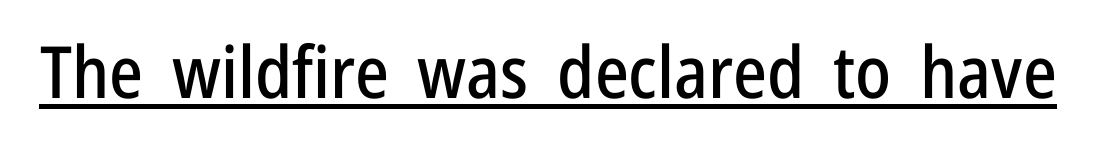
I'd call this a sans setting — the letters go barefoot. When letters stand straight like this, we call the style roman or upright. Compared with undecorated copy, this sample adds a rule below the words. The face used here is proportionally spaced, like ordinary book or web type.
